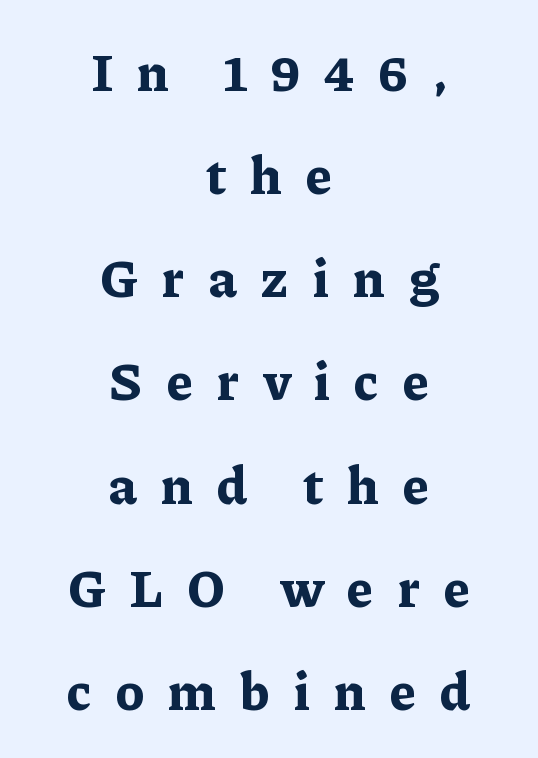
Which margin do the lines hug? Neither — every line sits in the middle. Unlike a clean sans, this face finishes its strokes with serifs. The rendering uses a large line-height, opening up the rows. The tracking jumps out immediately: characters are airy and widely separated. No italicization has been applied; the sample stays upright.
